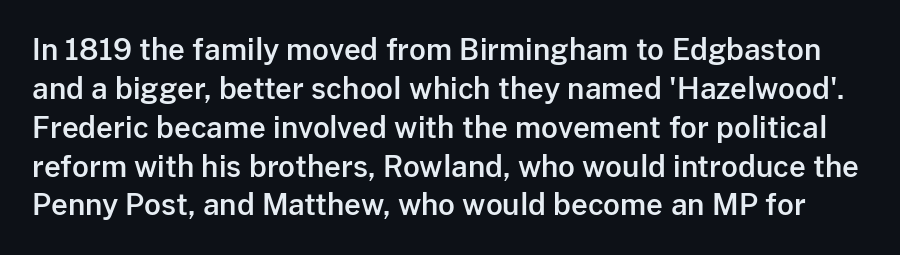
The image shows 29 px sans-serif type, upright; set normal line spacing (1.34x), normal letter spacing, not underlined; low stroke contrast and a medium x-height.
